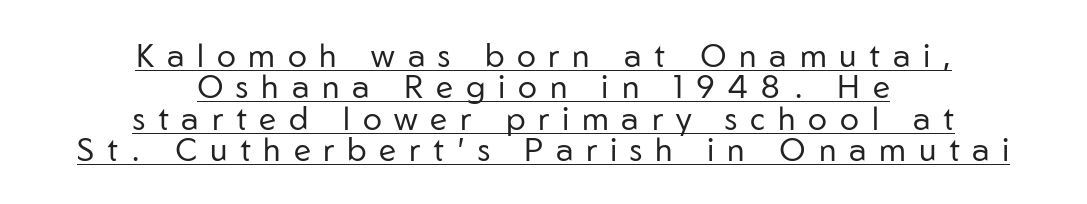
Q: Is the text bold? A: No.
Q: Is the text italic (slanted)? A: No, it is upright.
Q: Is the typeface a serif or a sans-serif typeface? A: Sans-serif.
Q: Is the text underlined? A: Yes.
Q: How is the paragraph aligned? A: Centered.
Q: Is the spacing between letters normal or unusually wide? A: Unusually wide.
Q: Is the spacing between lines tight, normal or loose? A: Tight.
Q: Width (condensed, normal, or wide)? A: Normal.
Q: Stroke contrast? A: Low.
Q: x-height? A: Medium.
Q: Monospaced? A: No.
